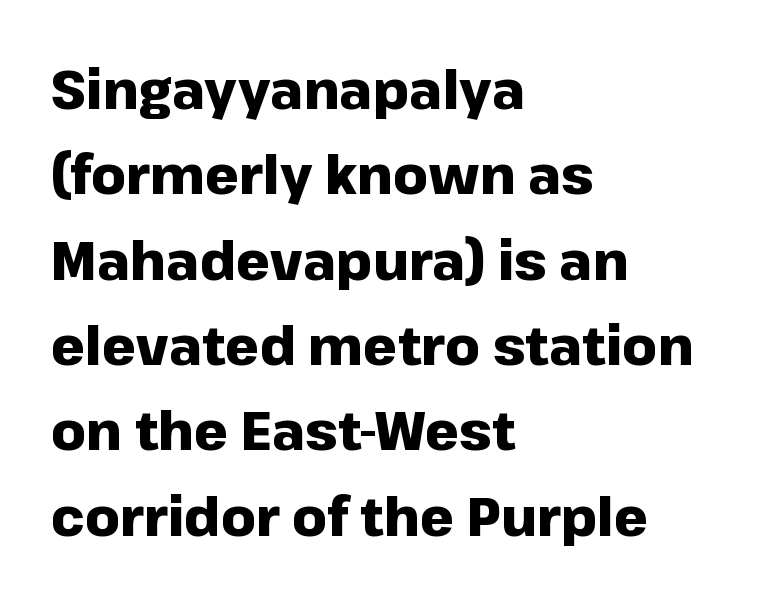
Underline: absent. Every character sits straight up, as roman type does. A dark, heavy texture on the line: the type is bold. These lines are rendered in a variable-pitch font. Leading matches the norm, producing a regular column. Unlike a traditional serif, this face leaves its strokes unadorned.
